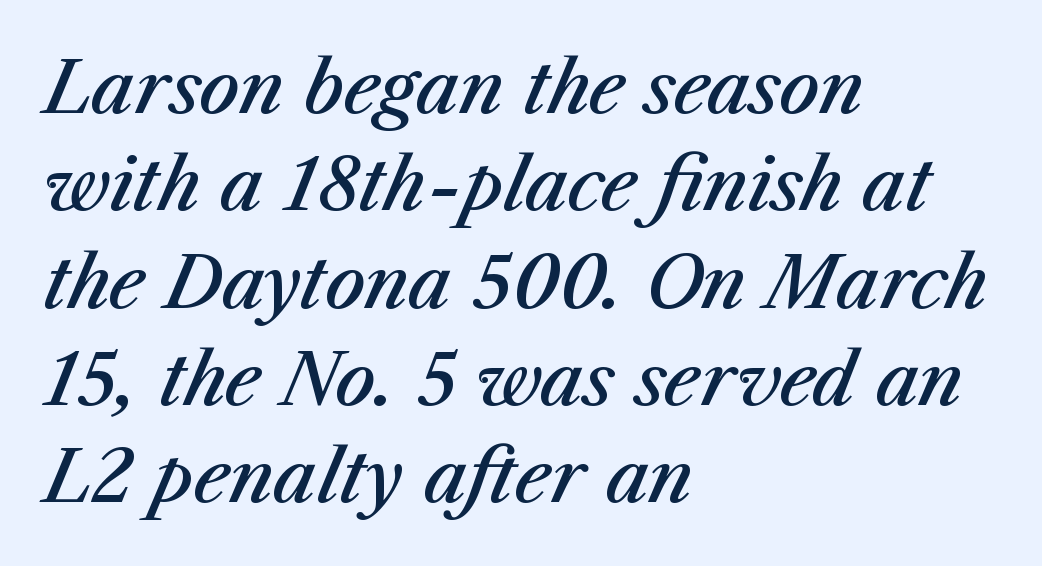
Q: Is the text bold? A: Semi-bold.
Q: Is the text italic (slanted)? A: Yes, it leans right by about 23 degrees.
Q: Is the text underlined? A: No.
Q: How is the paragraph aligned? A: Left-aligned.
Q: Is the spacing between letters normal or unusually wide? A: Normal.
Q: Is the spacing between lines tight, normal or loose? A: Normal.
Q: Width (condensed, normal, or wide)? A: Normal.
Q: Stroke contrast? A: Medium.
Q: x-height? A: Medium.
Q: Monospaced? A: No.
